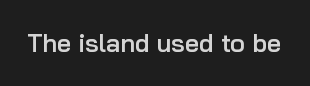
The image shows 25 px text type, upright; set normal letter spacing, not underlined.
